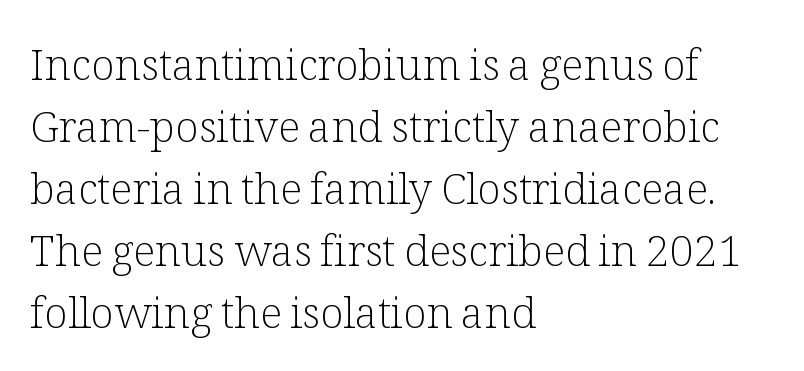
The string is rendered with underlining switched off. Tracking here is standard; glyphs follow each other at the usual distance. Character widths vary here, with narrow letters taking less room than wide ones. The lines sit at an ordinary, default distance from one another.
